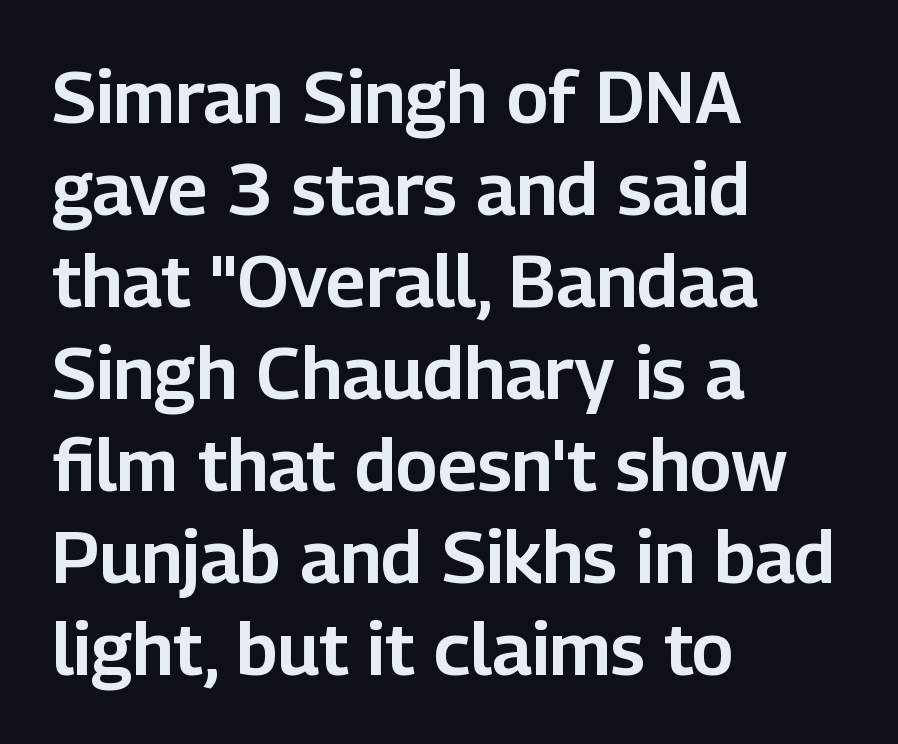
Q: Is the text italic (slanted)? A: No, it is upright.
Q: Is the typeface a serif or a sans-serif typeface? A: Sans-serif.
Q: Is the text underlined? A: No.
Q: How is the paragraph aligned? A: Left-aligned.
Q: Is the spacing between letters normal or unusually wide? A: Normal.
Q: Is the spacing between lines tight, normal or loose? A: Normal.
Q: Width (condensed, normal, or wide)? A: Normal.
Q: Stroke contrast? A: Low.
Q: x-height? A: Medium.
Q: Monospaced? A: No.
